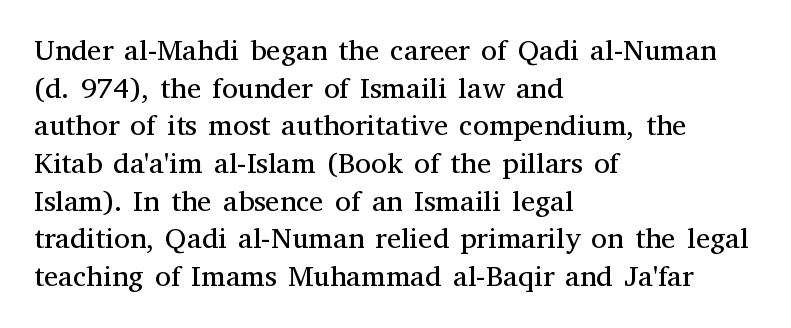
{"serif": "yes", "italic": "no", "bold": "no", "weight": "regular", "width": "normal", "stroke_contrast": "medium", "x_height": "medium", "monospaced": "no", "underline": "no", "align": "left", "line_spacing": "normal", "line_spacing_ratio": 1.3, "letter_spacing": "normal", "letter_spacing_em": 0.0, "glyph_px": 29}
